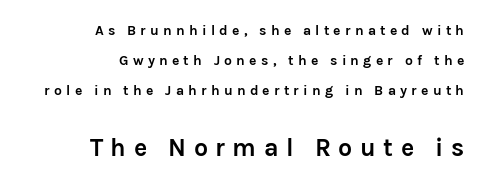
Q: Is the text bold? A: Yes.
Q: Is the text italic (slanted)? A: No, it is upright.
Q: Is the text underlined? A: No.
Q: How is the paragraph aligned? A: Right-aligned.
Q: Is the spacing between letters normal or unusually wide? A: Unusually wide.
Q: Is the spacing between lines tight, normal or loose? A: Loose.
Q: Which block of text is set in a larger size, the first (top) or the second (bottom)? A: The second (bottom) one.
